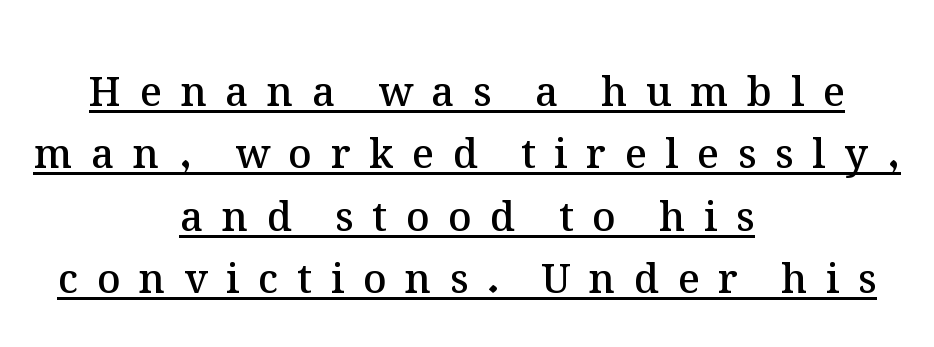
One glance says typical: line gaps are just what's usual. The sample has been set in demibold, a notch under bold. Layout note: lines centered. Vertical strokes here are truly vertical.
